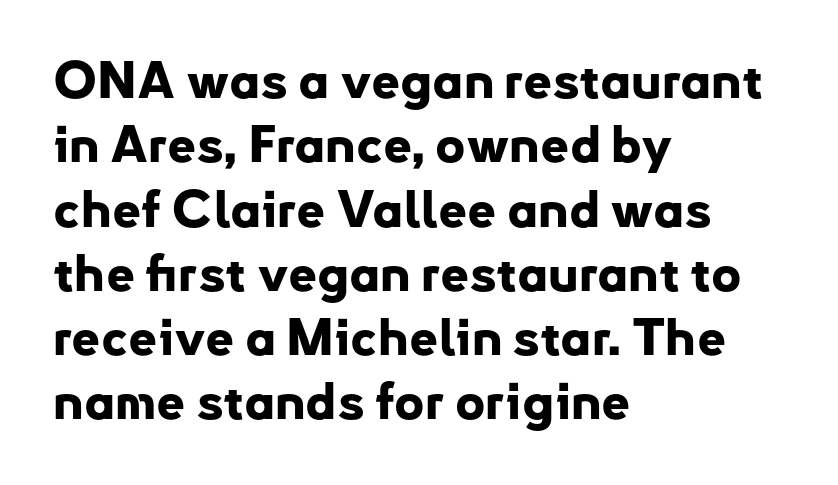
The image shows 51 px bold sans-serif type, upright; set left-aligned, normal line spacing (1.26x), normal letter spacing, not underlined; low stroke contrast and a small x-height.
